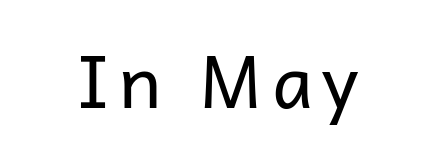
{"serif": "no", "italic": "no", "bold": "no", "weight": "regular", "width": "normal", "stroke_contrast": "low", "x_height": "medium", "monospaced": "no", "underline": "no", "glyph_px": 73}
